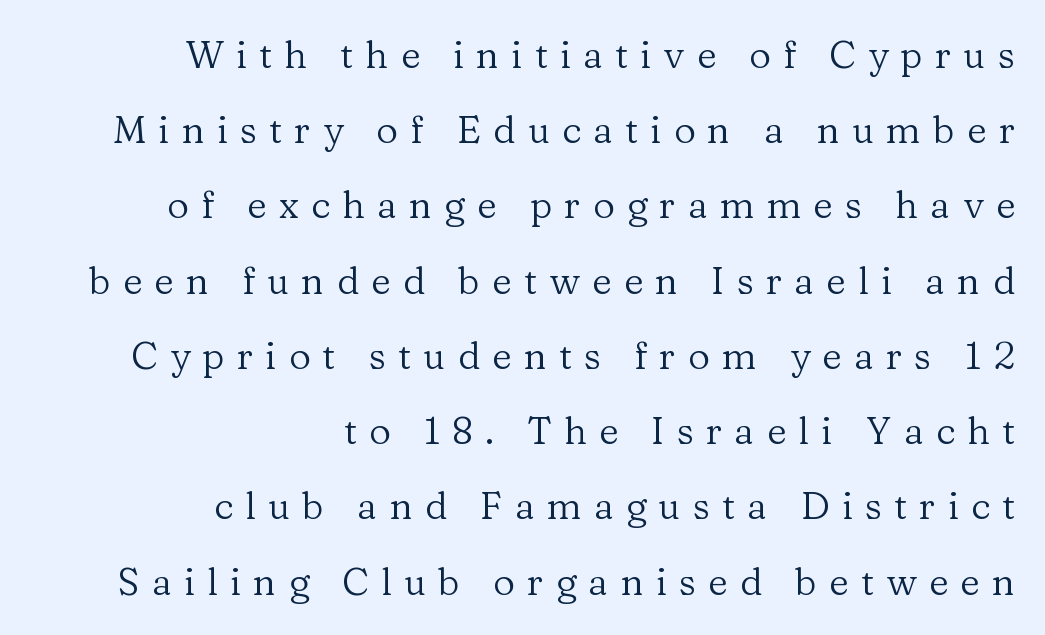
{"serif": "yes", "italic": "no", "bold": "no", "weight": "regular", "width": "normal", "stroke_contrast": "low", "x_height": "medium", "monospaced": "no", "underline": "no", "align": "right", "line_spacing": "loose", "line_spacing_ratio": 1.98, "letter_spacing": "wide", "letter_spacing_em": 0.32, "glyph_px": 38}
